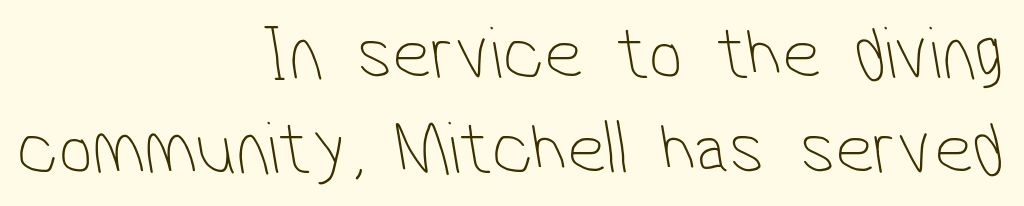
The image shows 76 px thin, condensed sans-serif type; set right-aligned, normal line spacing (1.25x), normal letter spacing, not underlined; low stroke contrast and a medium x-height.
